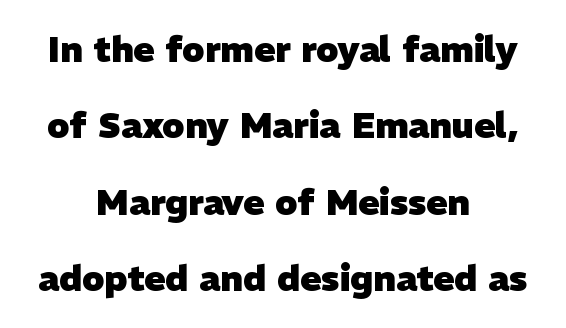
Q: Is the text bold? A: Yes.
Q: Is the typeface a serif or a sans-serif typeface? A: Sans-serif.
Q: Is the text underlined? A: No.
Q: How is the paragraph aligned? A: Centered.
Q: Is the spacing between letters normal or unusually wide? A: Normal.
Q: Is the spacing between lines tight, normal or loose? A: Loose.
Q: Width (condensed, normal, or wide)? A: Normal.
Q: Stroke contrast? A: Low.
Q: x-height? A: Medium.
Q: Monospaced? A: No.
